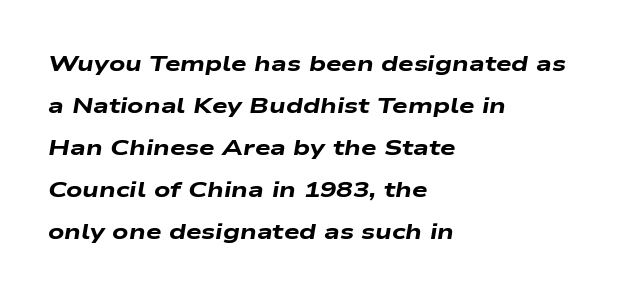
{"italic": "yes", "lean": "right", "slant_degrees": 9, "bold": "yes", "underline": "no", "align": "left", "line_spacing": "loose", "line_spacing_ratio": 1.91, "letter_spacing": "normal", "letter_spacing_em": 0.0, "glyph_px": 22}
